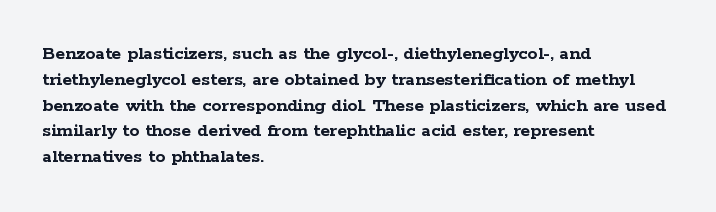
Q: Is the text bold? A: Yes.
Q: Is the text italic (slanted)? A: No, it is upright.
Q: Is the text underlined? A: No.
Q: How is the paragraph aligned? A: Left-aligned.
Q: Is the spacing between letters normal or unusually wide? A: Normal.
Q: Is the spacing between lines tight, normal or loose? A: Normal.
